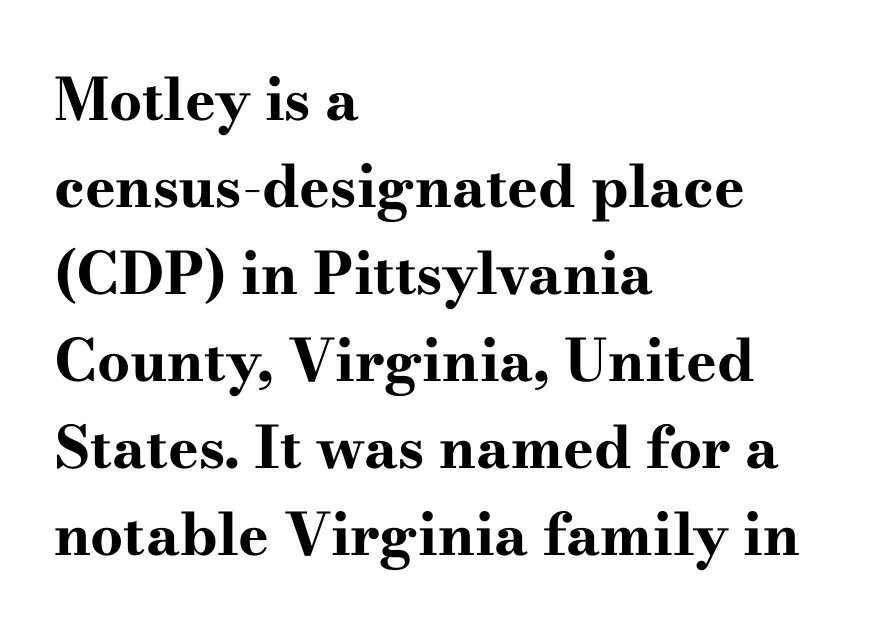
The letters sit at their default tracking, neither squeezed nor spread. Varying glyph widths throughout — classic text-font behaviour. If you drew a line through each stem, it would be perfectly vertical. One-word summary of the alignment: left.
